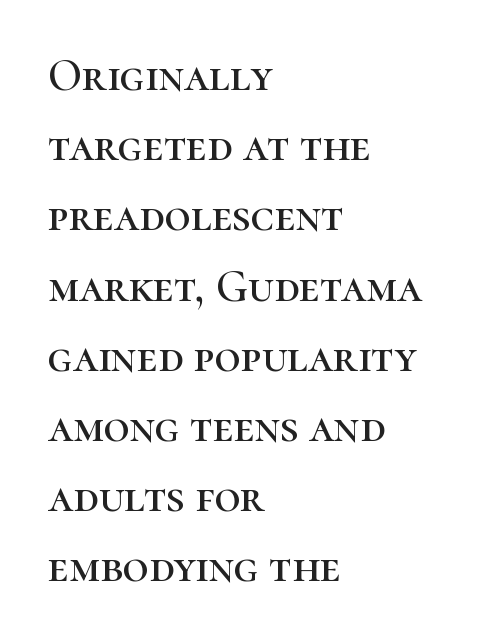
{"serif": "yes", "italic": "no", "width": "normal", "stroke_contrast": "high", "x_height": "medium", "monospaced": "no", "underline": "no", "align": "left", "line_spacing": "normal", "line_spacing_ratio": 1.56, "letter_spacing": "normal", "letter_spacing_em": 0.0, "glyph_px": 45}
